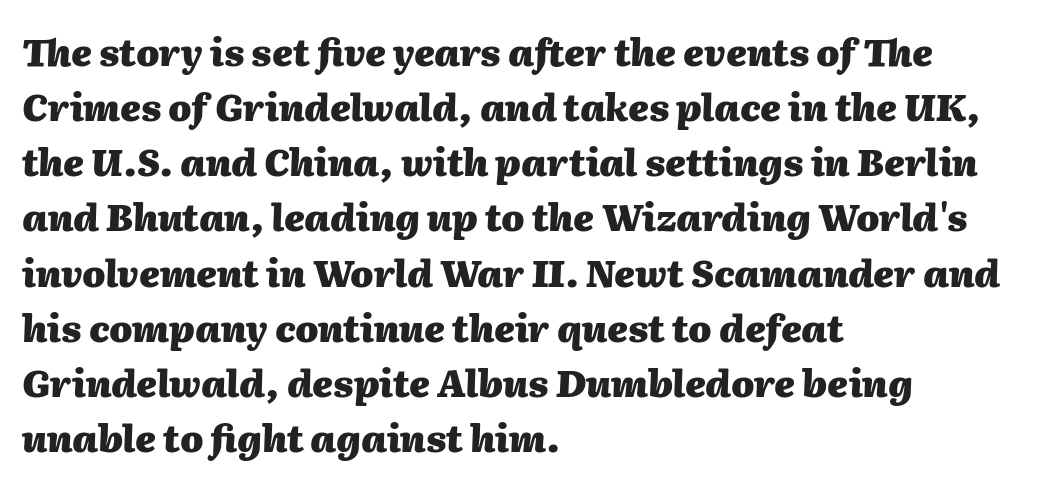
Italic? Definitely — the glyphs are oblique. A full-strength bold gives these letters their thick strokes. Bare-footed words on every line. Default kerning and tracking; the words read as compact shapes. Does the leading feel generous? No, just average. Looks like regular typesetting: each glyph gets only the width it needs.
